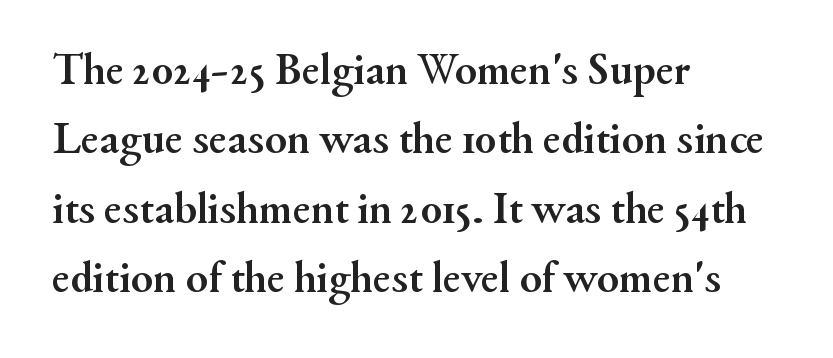
The image shows 45 px semibold serif type, upright; set left-aligned, normal line spacing (1.54x), normal letter spacing, not underlined; medium stroke contrast and a small x-height.
